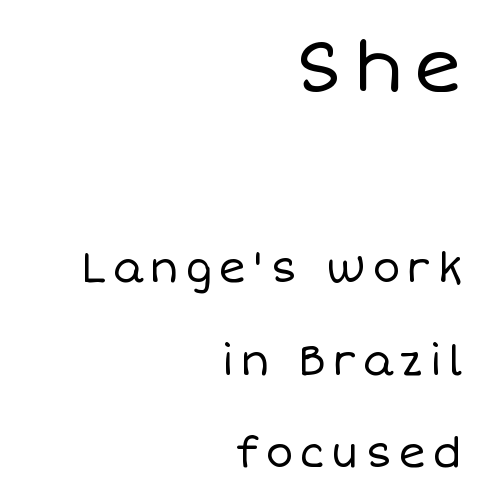
You could not count columns in this text — the font is proportionally spaced. The foot of each line stays bare and open. Vertical spacing — loose. The axis of the letterforms is exactly vertical. A light-to-regular cut is what we see here. The text block is weighted toward the right margin, trailing off unevenly leftward.
